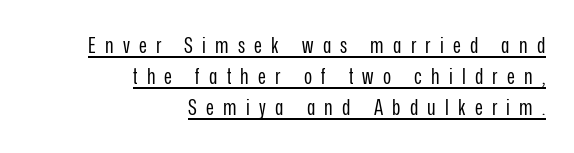
Q: Is the text bold? A: No.
Q: Is the text italic (slanted)? A: No, it is upright.
Q: Is the text underlined? A: Yes.
Q: How is the paragraph aligned? A: Right-aligned.
Q: Is the spacing between letters normal or unusually wide? A: Unusually wide.
Q: Is the spacing between lines tight, normal or loose? A: Normal.
